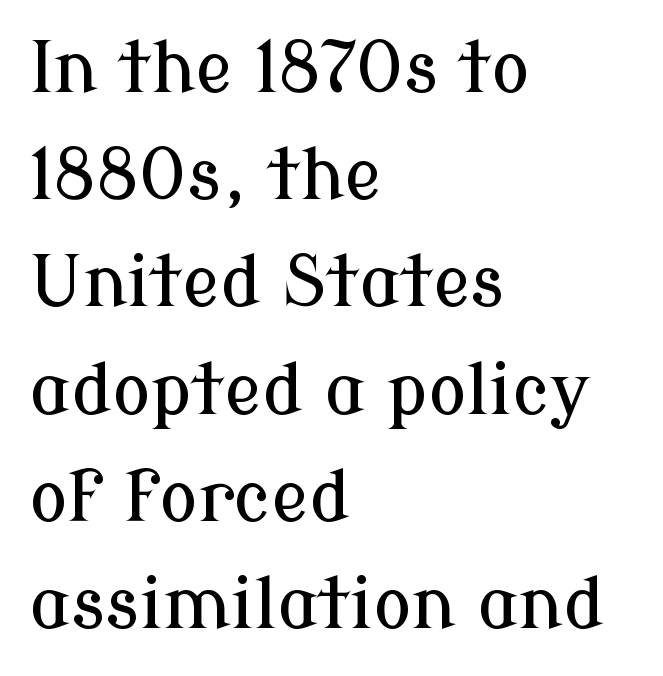
Reading down the column, the eye jumps a familiar distance to each next line. Here the designer chose a conventional face with non-uniform glyph widths. Spacing between characters is what you'd get straight out of the box. Has an underline been added? It has not. The compositor pushed each line to the left boundary.
